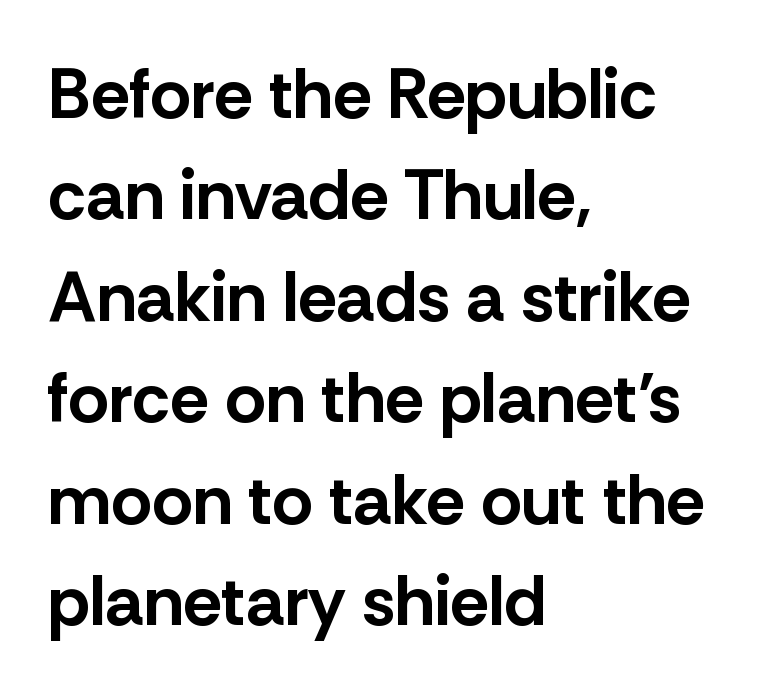
Q: Is the text bold? A: Yes.
Q: Is the text italic (slanted)? A: No, it is upright.
Q: Is the typeface a serif or a sans-serif typeface? A: Sans-serif.
Q: Is the text underlined? A: No.
Q: How is the paragraph aligned? A: Left-aligned.
Q: Is the spacing between letters normal or unusually wide? A: Normal.
Q: Is the spacing between lines tight, normal or loose? A: Normal.
Q: Width (condensed, normal, or wide)? A: Normal.
Q: Stroke contrast? A: Low.
Q: x-height? A: Medium.
Q: Monospaced? A: No.
